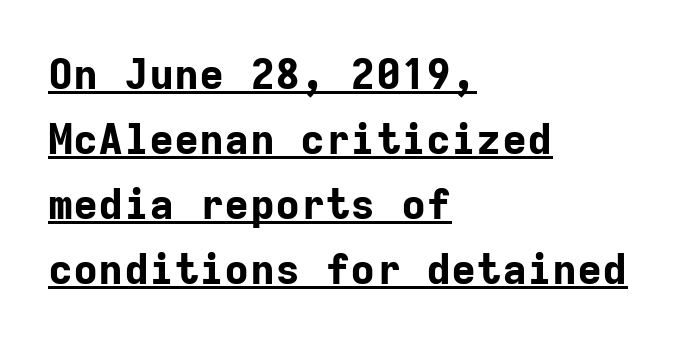
{"serif": "no", "italic": "no", "bold": "yes", "weight": "bold", "width": "normal", "stroke_contrast": "low", "x_height": "medium", "monospaced": "yes", "underline": "yes", "align": "left", "line_spacing": "normal", "line_spacing_ratio": 1.55, "letter_spacing": "normal", "letter_spacing_em": 0.0, "glyph_px": 42}
